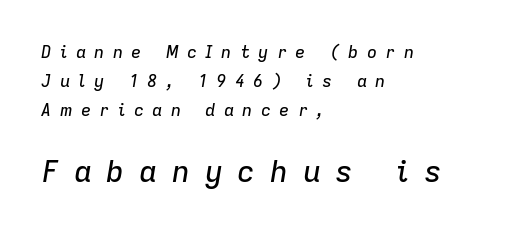
Q: Is the text italic (slanted)? A: Yes, it leans right by about 9 degrees.
Q: Is the text underlined? A: No.
Q: How is the paragraph aligned? A: Left-aligned.
Q: Is the spacing between letters normal or unusually wide? A: Unusually wide.
Q: Which block of text is set in a larger size, the first (top) or the second (bottom)? A: The second (bottom) one.
Q: Width (condensed, normal, or wide)? A: Normal.
Q: Stroke contrast? A: Low.
Q: x-height? A: Medium.
Q: Monospaced? A: No.
